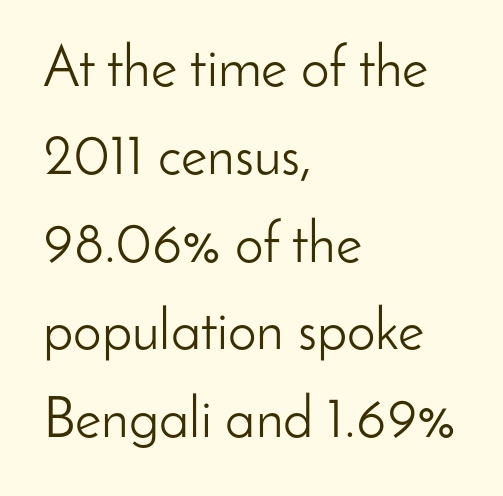
{"serif": "no", "italic": "no", "bold": "no", "weight": "light", "width": "normal", "stroke_contrast": "low", "x_height": "small", "monospaced": "no", "underline": "no", "align": "left", "line_spacing": "normal", "line_spacing_ratio": 1.54, "letter_spacing": "normal", "letter_spacing_em": 0.0, "glyph_px": 57}
